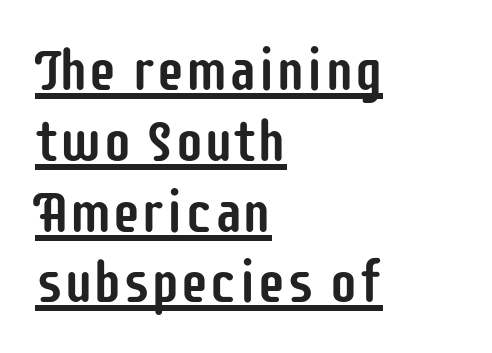
The image shows 58 px condensed sans-serif type, upright; set left-aligned, line spacing 1.22x, normal letter spacing, underlined; low stroke contrast and a large x-height.
